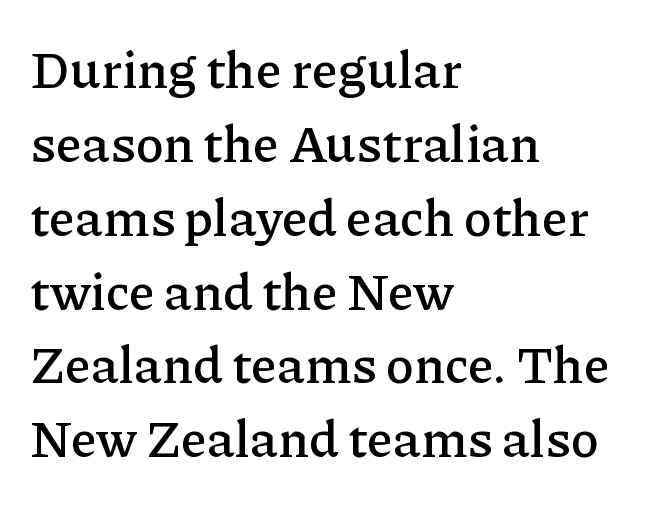
{"serif": "yes", "italic": "no", "width": "normal", "stroke_contrast": "low", "x_height": "medium", "monospaced": "no", "underline": "no", "align": "left", "line_spacing": "normal", "line_spacing_ratio": 1.42, "letter_spacing": "normal", "letter_spacing_em": 0.0, "glyph_px": 52}
